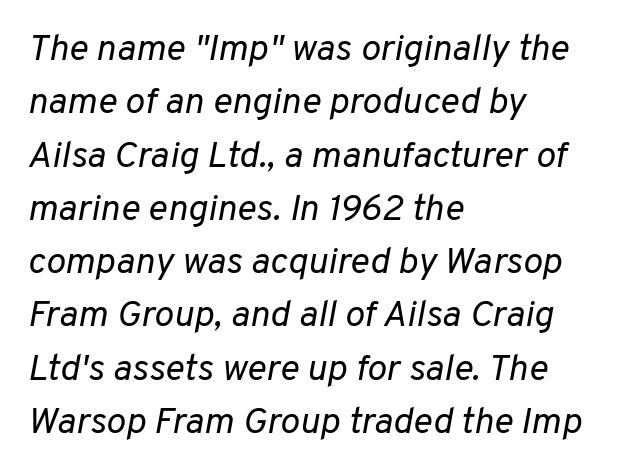
The image shows 37 px regular-weight type, italic (leaning right); set left-aligned, normal line spacing (1.44x), normal letter spacing, not underlined; low stroke contrast and a medium x-height.
